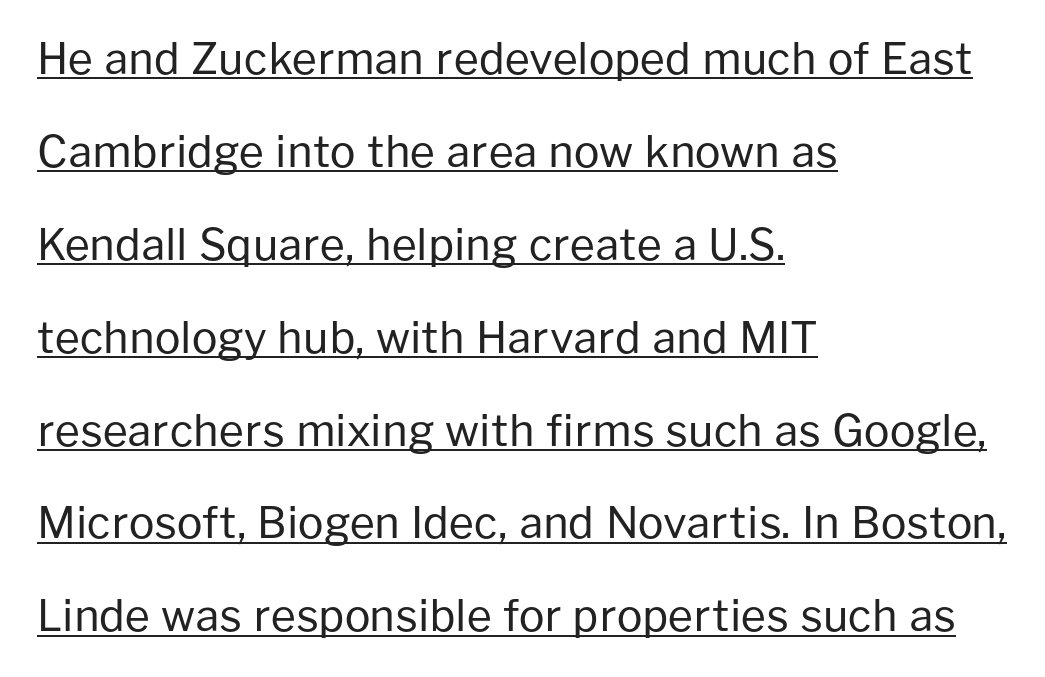
Q: Is the text bold? A: No.
Q: Is the text italic (slanted)? A: No, it is upright.
Q: Is the typeface a serif or a sans-serif typeface? A: Sans-serif.
Q: Is the text underlined? A: Yes.
Q: How is the paragraph aligned? A: Left-aligned.
Q: Is the spacing between letters normal or unusually wide? A: Normal.
Q: Is the spacing between lines tight, normal or loose? A: Loose.
Q: Width (condensed, normal, or wide)? A: Normal.
Q: Stroke contrast? A: Low.
Q: x-height? A: Medium.
Q: Monospaced? A: No.
